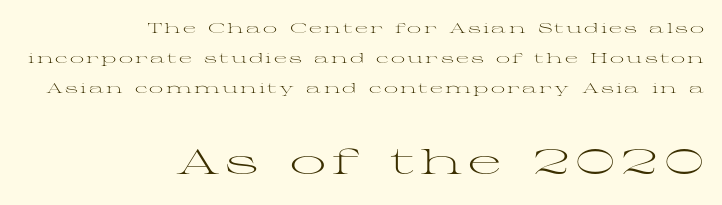
Q: Is the text bold? A: No.
Q: Is the text italic (slanted)? A: No, it is upright.
Q: Is the typeface a serif or a sans-serif typeface? A: Serif.
Q: Is the text underlined? A: No.
Q: How is the paragraph aligned? A: Right-aligned.
Q: Is the spacing between lines tight, normal or loose? A: Loose.
Q: Which block of text is set in a larger size, the first (top) or the second (bottom)? A: The second (bottom) one.
Q: Width (condensed, normal, or wide)? A: Wide.
Q: Stroke contrast? A: Medium.
Q: x-height? A: Medium.
Q: Monospaced? A: No.
